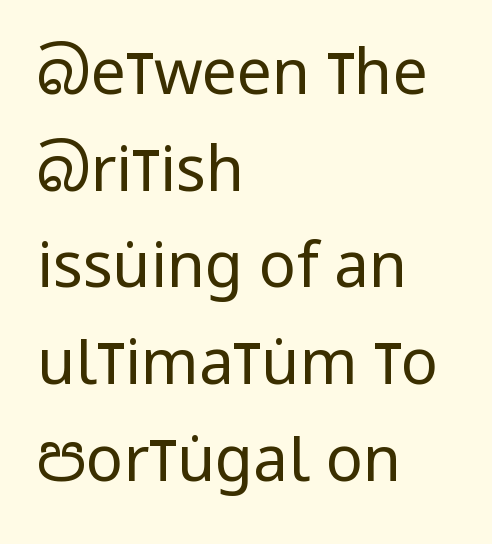
Plain, unruled lines of type. Evenly set lines give the paragraph a standard silhouette. Proportional: the letters do not fall into vertical columns. Visually the block forms a straight wall on the left and a jagged coastline on the right. You can tell it's not italic because the verticals are truly vertical.
